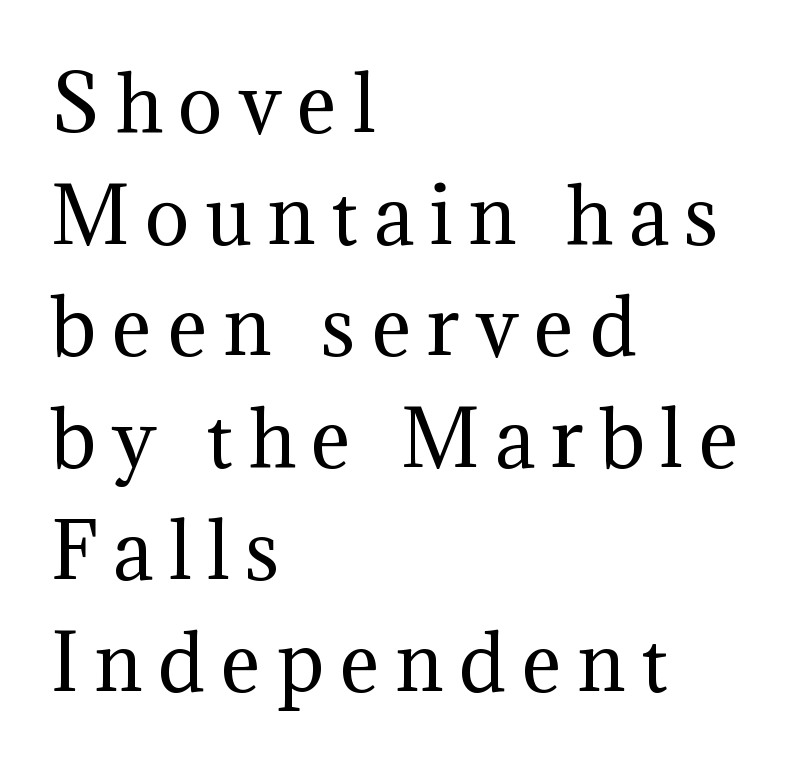
The image shows 75 px regular-weight serif type, upright; set left-aligned, normal line spacing (1.49x), unusually wide letter spacing (+0.21 em), not underlined; medium stroke contrast and a medium x-height.
